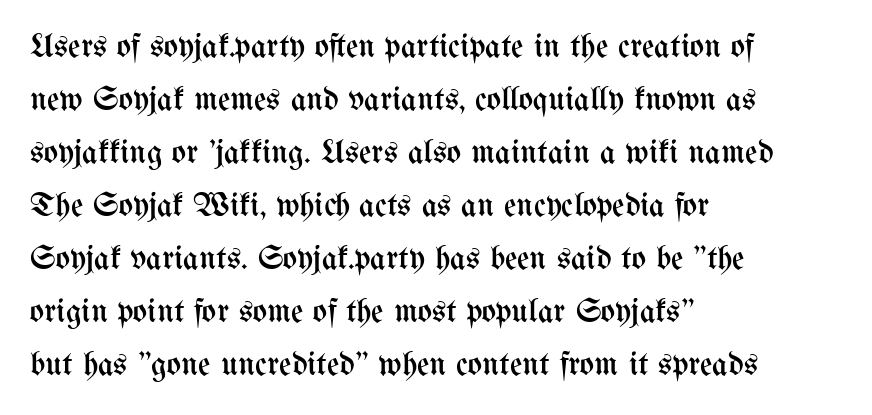
Q: Is the text bold? A: No.
Q: Is the text italic (slanted)? A: No, it is upright.
Q: Is the text underlined? A: No.
Q: How is the paragraph aligned? A: Left-aligned.
Q: Is the spacing between letters normal or unusually wide? A: Normal.
Q: Is the spacing between lines tight, normal or loose? A: Normal.
Q: Width (condensed, normal, or wide)? A: Condensed.
Q: Stroke contrast? A: Medium.
Q: x-height? A: Medium.
Q: Monospaced? A: No.
